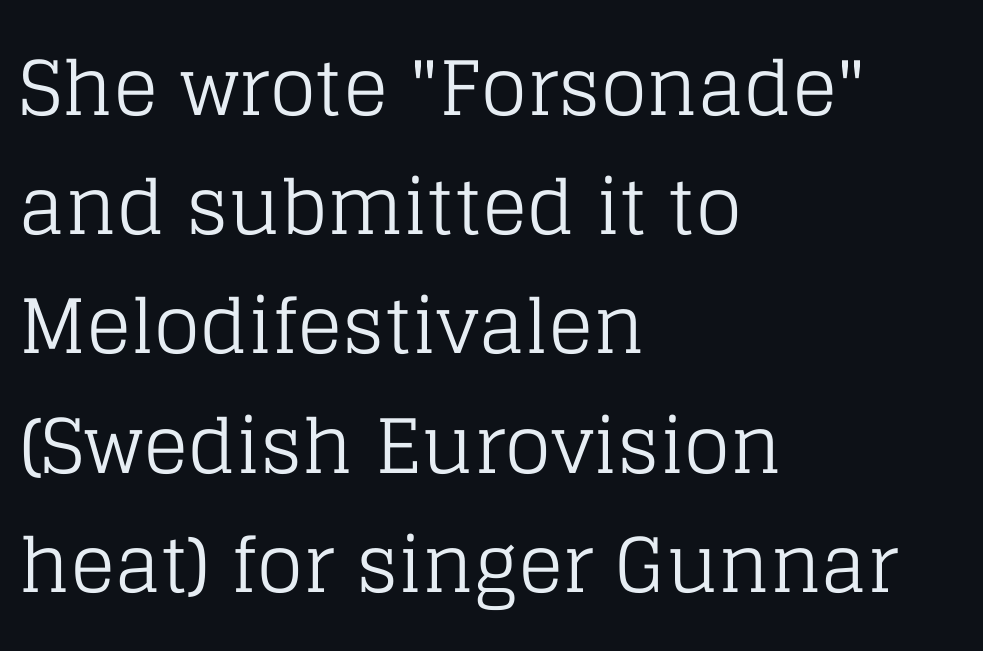
Q: Is the text bold? A: No.
Q: Is the text italic (slanted)? A: No, it is upright.
Q: Is the typeface a serif or a sans-serif typeface? A: Serif.
Q: Is the text underlined? A: No.
Q: How is the paragraph aligned? A: Left-aligned.
Q: Is the spacing between letters normal or unusually wide? A: Normal.
Q: Is the spacing between lines tight, normal or loose? A: Normal.
Q: Width (condensed, normal, or wide)? A: Normal.
Q: Stroke contrast? A: Low.
Q: x-height? A: Large.
Q: Monospaced? A: No.
